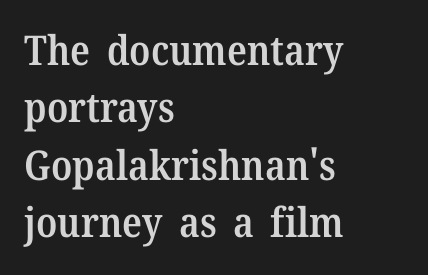
{"serif": "yes", "italic": "no", "bold": "semi", "weight": "semibold", "width": "normal", "stroke_contrast": "medium", "x_height": "medium", "monospaced": "no", "underline": "no", "align": "left", "line_spacing": "normal", "line_spacing_ratio": 1.4, "letter_spacing": "normal", "letter_spacing_em": 0.0, "glyph_px": 41}
